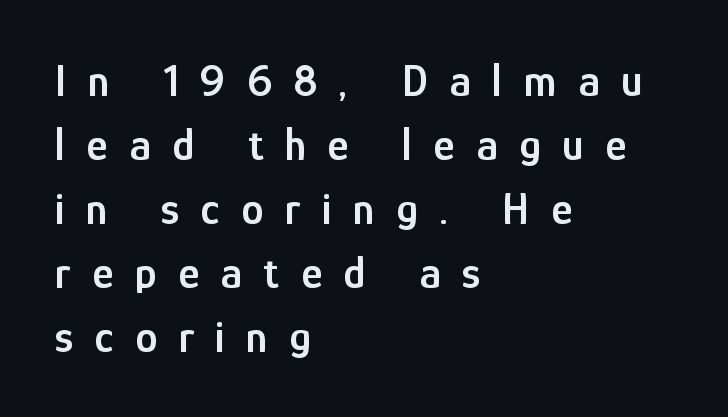
{"serif": "no", "italic": "no", "bold": "semi", "weight": "semibold", "width": "condensed", "stroke_contrast": "low", "x_height": "medium", "monospaced": "no", "underline": "no", "align": "left", "line_spacing": "normal", "line_spacing_ratio": 1.42, "letter_spacing": "wide", "letter_spacing_em": 0.48, "glyph_px": 45}
